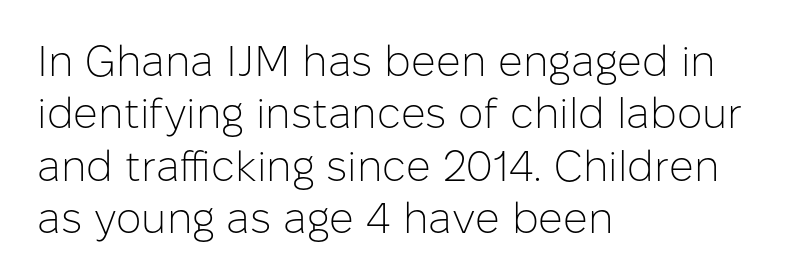
{"serif": "no", "italic": "no", "bold": "no", "weight": "light", "width": "normal", "stroke_contrast": "low", "x_height": "medium", "monospaced": "no", "underline": "no", "align": "left", "line_spacing_ratio": 1.22, "letter_spacing": "normal", "letter_spacing_em": 0.0, "glyph_px": 43}
